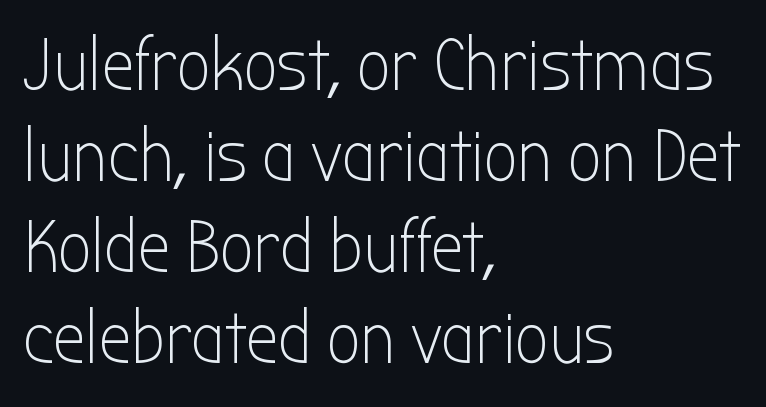
Q: Is the text bold? A: No.
Q: Is the text italic (slanted)? A: No, it is upright.
Q: Is the typeface a serif or a sans-serif typeface? A: Sans-serif.
Q: Is the text underlined? A: No.
Q: How is the paragraph aligned? A: Left-aligned.
Q: Is the spacing between letters normal or unusually wide? A: Normal.
Q: Width (condensed, normal, or wide)? A: Condensed.
Q: Stroke contrast? A: Low.
Q: x-height? A: Medium.
Q: Monospaced? A: No.
